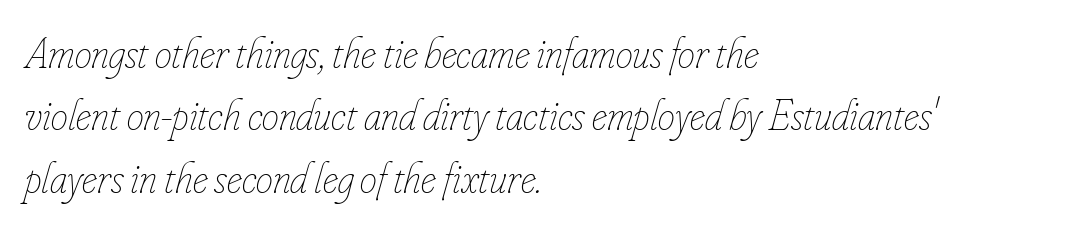
{"italic": "yes", "lean": "right", "slant_degrees": 16, "bold": "no", "weight": "thin", "width": "condensed", "stroke_contrast": "low", "x_height": "small", "monospaced": "no", "underline": "no", "align": "left", "line_spacing": "normal", "line_spacing_ratio": 1.45, "letter_spacing": "normal", "letter_spacing_em": 0.0, "glyph_px": 43}
